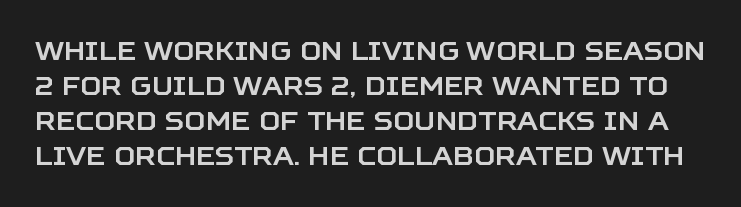
Q: Is the text italic (slanted)? A: No, it is upright.
Q: Is the text underlined? A: No.
Q: Is the spacing between letters normal or unusually wide? A: Normal.
Q: Is the spacing between lines tight, normal or loose? A: Normal.
